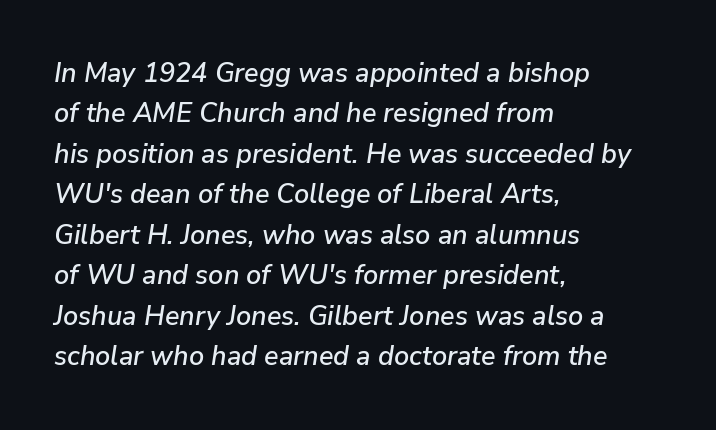
{"italic": "yes", "lean": "right", "slant_degrees": 9, "underline": "no", "align": "left", "line_spacing": "normal", "line_spacing_ratio": 1.5, "letter_spacing": "normal", "letter_spacing_em": 0.0, "glyph_px": 27}
